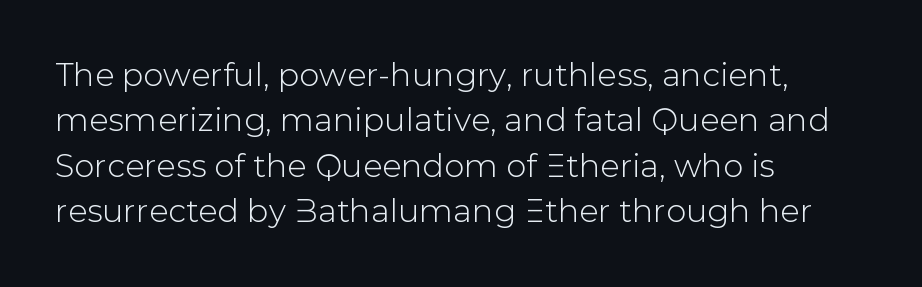
Serif or sans? Sans — the stroke terminals are bare. Rule under the text: the space is simply empty. The letters advance in unequal steps, a hallmark of proportional type. Tracking value appears to be zero — textbook default spacing.
